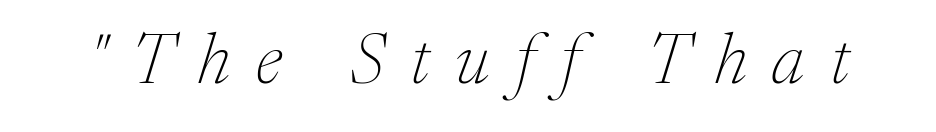
The image shows 71 px thin serif type, italic (leaning right); set unusually wide letter spacing (+0.36 em), not underlined; medium stroke contrast and a medium x-height.
